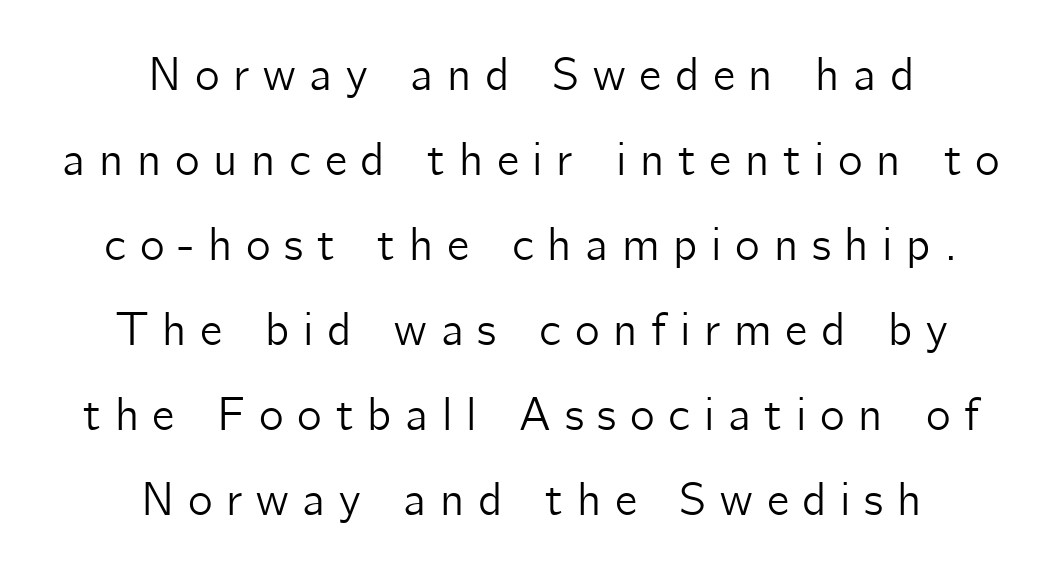
The passage shown is typeset with a sans-serif family. In terms of letterspacing, this is a distinctly airy, spread setting. Horizontally, the lines are justified to the midpoint only. You could not count columns in this text — the font is proportionally spaced. Underlining? Definitely not there.
